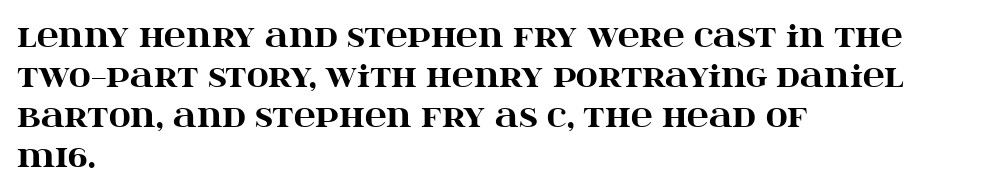
{"serif": "yes", "italic": "no", "bold": "yes", "weight": "heavy", "width": "wide", "stroke_contrast": "high", "x_height": "large", "monospaced": "no", "underline": "no", "align": "left", "line_spacing": "normal", "line_spacing_ratio": 1.33, "letter_spacing": "normal", "letter_spacing_em": 0.0, "glyph_px": 30}
